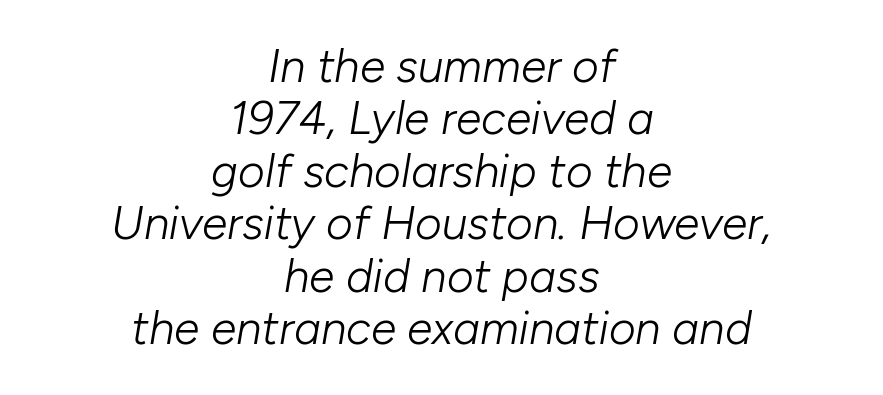
The face looks like a standard text weight, possibly lighter. Successive baselines arrive quickly, one right under another. The area under the type is left untouched. Honestly, the letter spacing is just normal — you wouldn't notice it.
